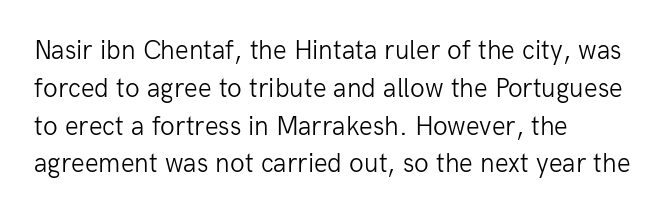
{"italic": "no", "bold": "no", "underline": "no", "align": "left", "line_spacing": "normal", "line_spacing_ratio": 1.4, "letter_spacing": "normal", "letter_spacing_em": 0.0, "glyph_px": 27}
